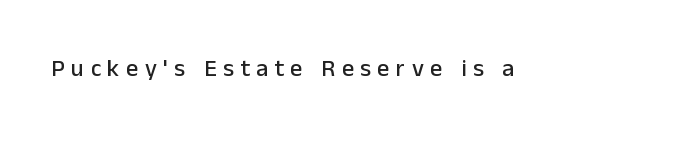
Q: Is the text italic (slanted)? A: No, it is upright.
Q: Is the text underlined? A: No.
Q: Is the spacing between letters normal or unusually wide? A: Unusually wide.
